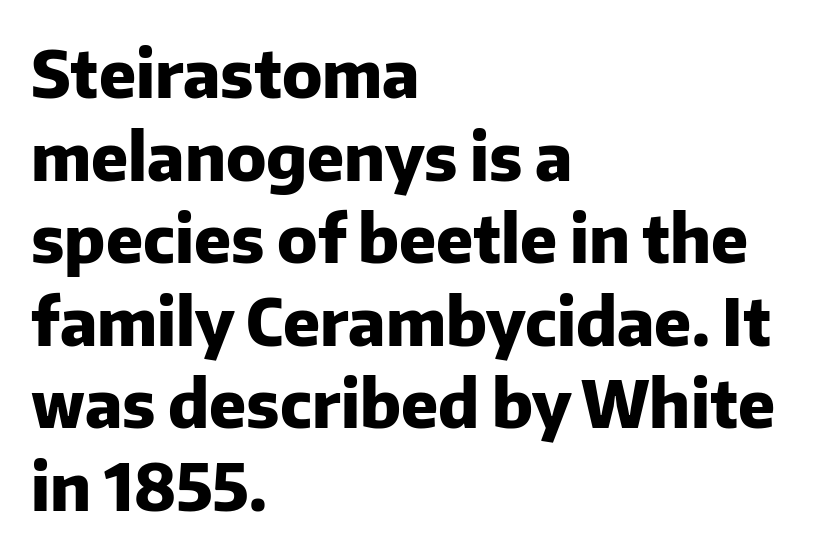
The image shows 65 px heavy sans-serif type, upright; set left-aligned, normal line spacing (1.27x), normal letter spacing, not underlined; low stroke contrast and a medium x-height.
